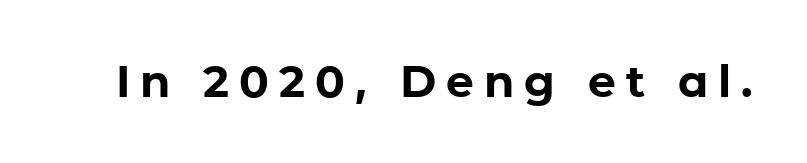
Q: Is the text bold? A: Yes.
Q: Is the text italic (slanted)? A: No, it is upright.
Q: Is the typeface a serif or a sans-serif typeface? A: Sans-serif.
Q: Is the text underlined? A: No.
Q: Is the spacing between letters normal or unusually wide? A: Unusually wide.
Q: Width (condensed, normal, or wide)? A: Normal.
Q: Stroke contrast? A: Low.
Q: x-height? A: Medium.
Q: Monospaced? A: No.
